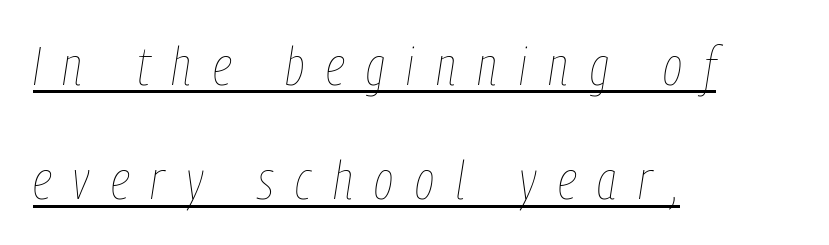
The image shows 53 px thin, condensed type, italic (leaning right); set left-aligned, loose line spacing (2.16x), unusually wide letter spacing (+0.41 em), underlined; low stroke contrast and a medium x-height.
